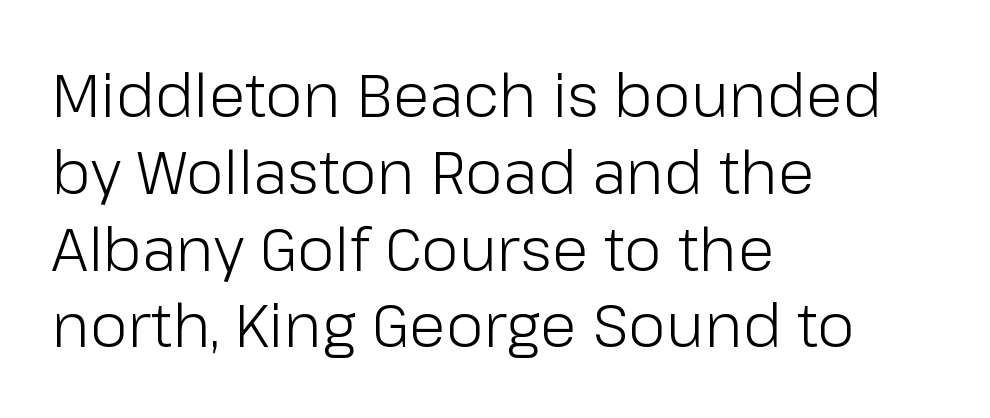
Q: Is the text bold? A: No.
Q: Is the text italic (slanted)? A: No, it is upright.
Q: Is the typeface a serif or a sans-serif typeface? A: Sans-serif.
Q: Is the text underlined? A: No.
Q: How is the paragraph aligned? A: Left-aligned.
Q: Is the spacing between letters normal or unusually wide? A: Normal.
Q: Is the spacing between lines tight, normal or loose? A: Normal.
Q: Width (condensed, normal, or wide)? A: Normal.
Q: Stroke contrast? A: Low.
Q: x-height? A: Medium.
Q: Monospaced? A: No.
